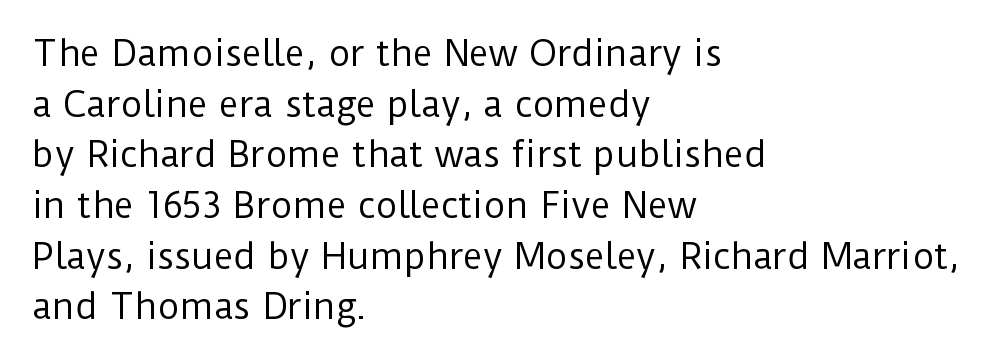
Beneath every word, the page is bare. The lines sit at an ordinary, default distance from one another. Think of a printed novel: that variable character pitch is what you see here. Observe the absence of serifs on each vertical stroke in this sample. Students, note that the glyphs here touch the page at normal intervals.
